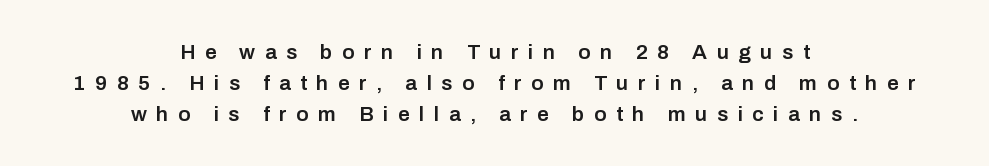
Q: Is the text bold? A: Semi-bold.
Q: Is the text italic (slanted)? A: No, it is upright.
Q: Is the text underlined? A: No.
Q: How is the paragraph aligned? A: Centered.
Q: Is the spacing between letters normal or unusually wide? A: Unusually wide.
Q: Is the spacing between lines tight, normal or loose? A: Normal.
